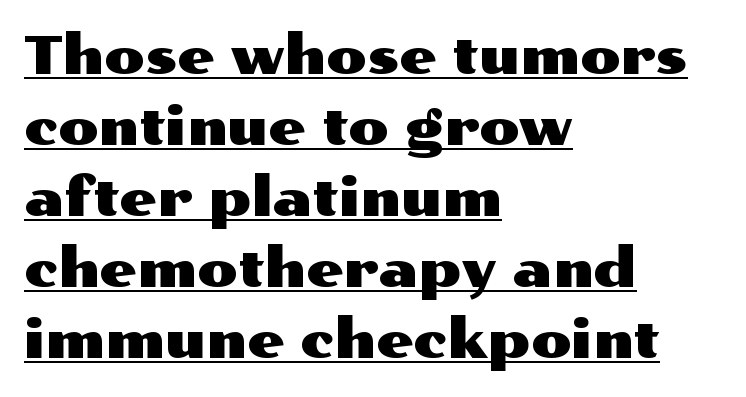
{"serif": "no", "italic": "no", "width": "wide", "stroke_contrast": "medium", "x_height": "medium", "monospaced": "no", "underline": "yes", "align": "left", "line_spacing": "normal", "line_spacing_ratio": 1.34, "letter_spacing": "normal", "letter_spacing_em": 0.0, "glyph_px": 53}
